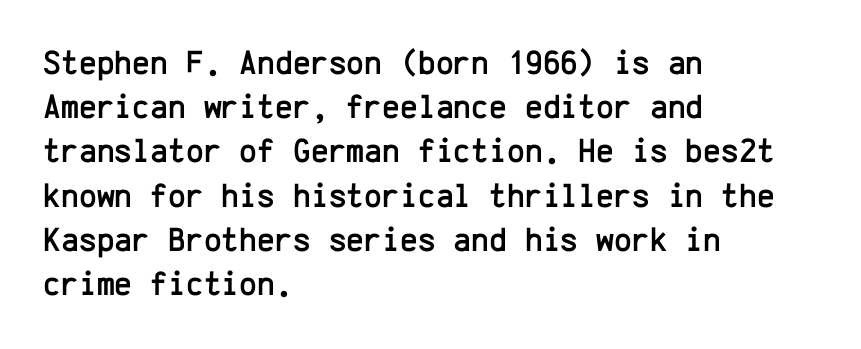
Here the designer chose a console-style face with uniform glyph widths. Any mark beneath the type? The region is blank. No extra tracking has been applied to these lines. The typesetter chose a ragged-right arrangement here.
